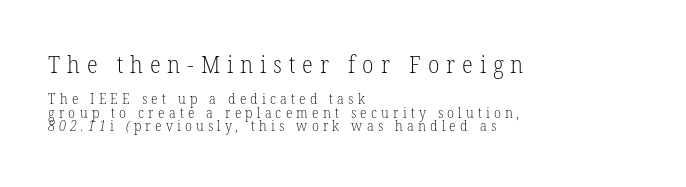
Heft: none added — not bold. Typeset ragged right — the left edge is the straight one. These lines huddle together more closely than default settings would place them. Whoever set this made the first block the dominant, larger element.
